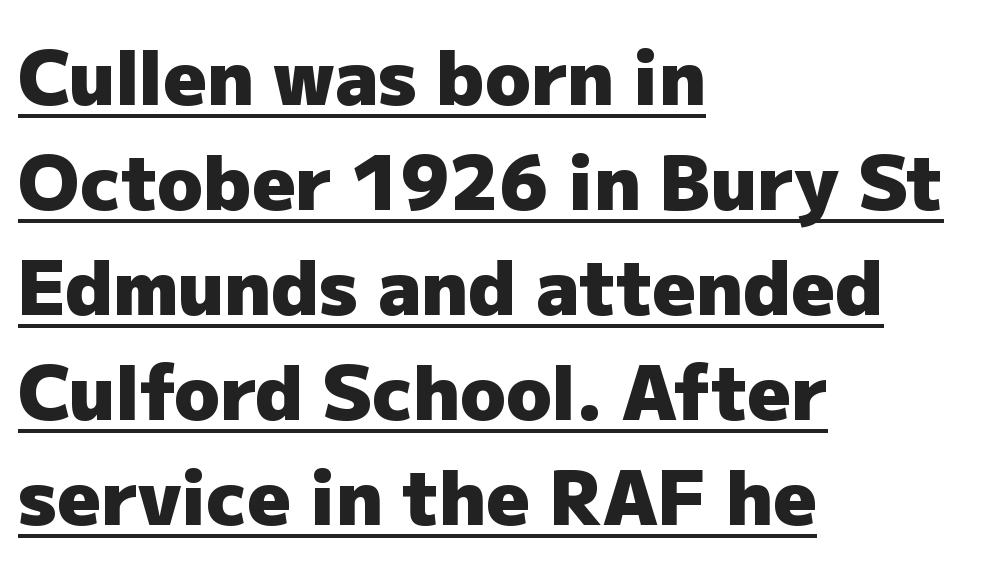
Q: Is the text bold? A: Yes.
Q: Is the text italic (slanted)? A: No, it is upright.
Q: Is the typeface a serif or a sans-serif typeface? A: Sans-serif.
Q: Is the text underlined? A: Yes.
Q: How is the paragraph aligned? A: Left-aligned.
Q: Is the spacing between letters normal or unusually wide? A: Normal.
Q: Is the spacing between lines tight, normal or loose? A: Normal.
Q: Width (condensed, normal, or wide)? A: Normal.
Q: Stroke contrast? A: Low.
Q: x-height? A: Medium.
Q: Monospaced? A: No.
